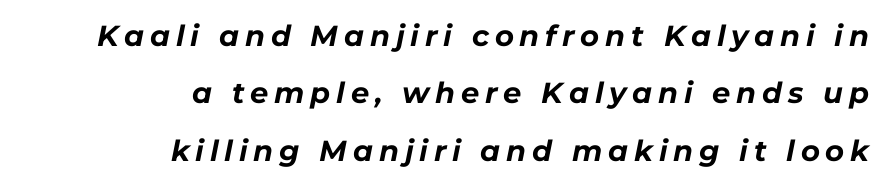
The image shows 29 px bold type, italic (leaning right); set right-aligned, loose line spacing (1.98x), unusually wide letter spacing (+0.2 em), not underlined; low stroke contrast and a medium x-height.
